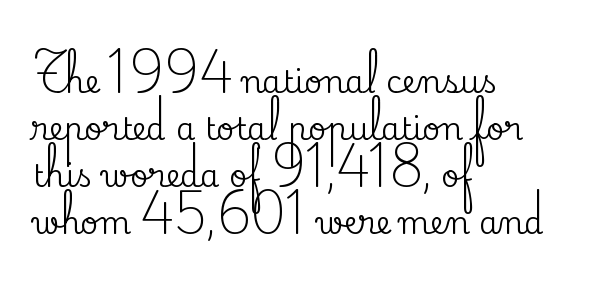
Q: Is the text italic (slanted)? A: No, it is upright.
Q: Is the typeface a serif or a sans-serif typeface? A: Serif.
Q: Is the text underlined? A: No.
Q: How is the paragraph aligned? A: Left-aligned.
Q: Is the spacing between letters normal or unusually wide? A: Normal.
Q: Is the spacing between lines tight, normal or loose? A: Normal.
Q: Width (condensed, normal, or wide)? A: Normal.
Q: Stroke contrast? A: Medium.
Q: x-height? A: Small.
Q: Monospaced? A: No.
